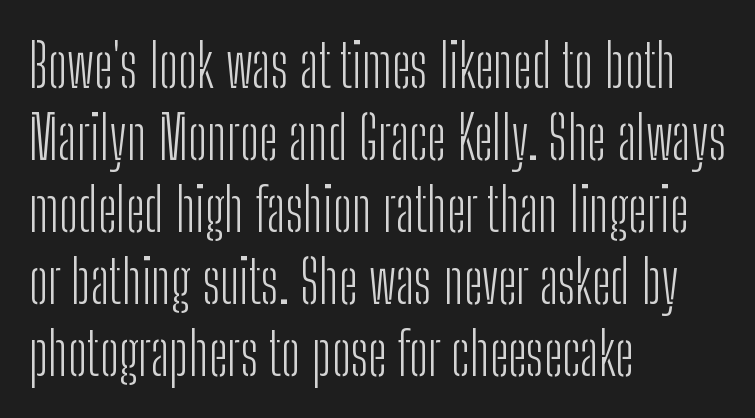
Q: Is the text bold? A: No.
Q: Is the text italic (slanted)? A: No, it is upright.
Q: Is the typeface a serif or a sans-serif typeface? A: Sans-serif.
Q: Is the text underlined? A: No.
Q: How is the paragraph aligned? A: Left-aligned.
Q: Is the spacing between letters normal or unusually wide? A: Normal.
Q: Width (condensed, normal, or wide)? A: Condensed.
Q: Stroke contrast? A: Low.
Q: x-height? A: Medium.
Q: Monospaced? A: No.
